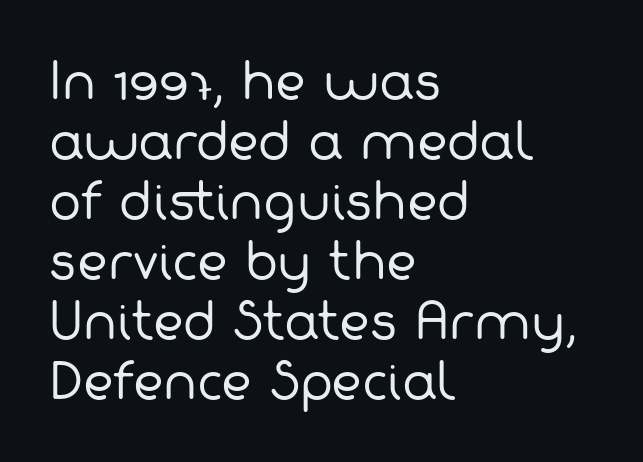
Q: Is the text bold? A: No.
Q: Is the typeface a serif or a sans-serif typeface? A: Sans-serif.
Q: Is the text underlined? A: No.
Q: How is the paragraph aligned? A: Left-aligned.
Q: Is the spacing between letters normal or unusually wide? A: Normal.
Q: Is the spacing between lines tight, normal or loose? A: Normal.
Q: Width (condensed, normal, or wide)? A: Normal.
Q: Stroke contrast? A: Low.
Q: x-height? A: Medium.
Q: Monospaced? A: No.
